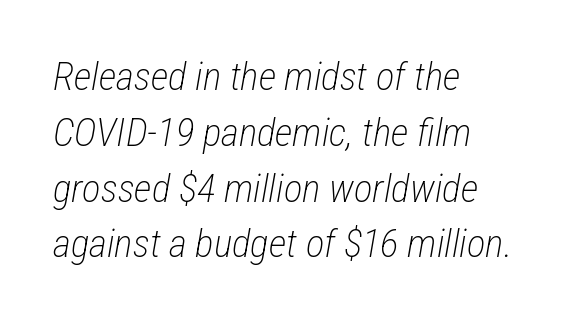
The image shows 39 px light, condensed type, italic (leaning right); set left-aligned, normal line spacing (1.43x), normal letter spacing, not underlined; low stroke contrast and a medium x-height.
